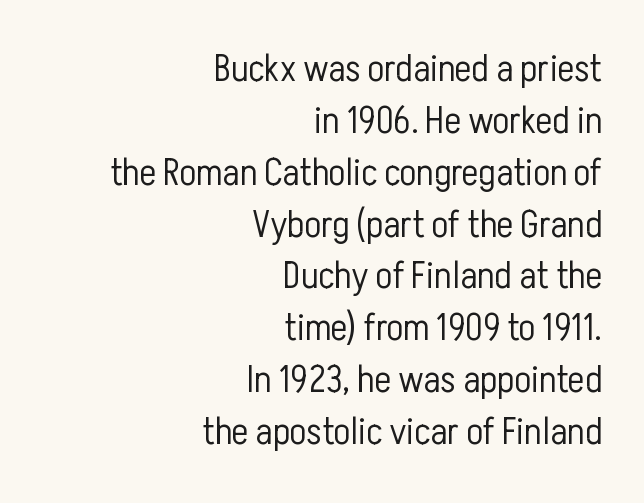
Q: Is the text bold? A: No.
Q: Is the text italic (slanted)? A: No, it is upright.
Q: Is the typeface a serif or a sans-serif typeface? A: Sans-serif.
Q: Is the text underlined? A: No.
Q: How is the paragraph aligned? A: Right-aligned.
Q: Is the spacing between letters normal or unusually wide? A: Normal.
Q: Is the spacing between lines tight, normal or loose? A: Normal.
Q: Width (condensed, normal, or wide)? A: Condensed.
Q: Stroke contrast? A: Low.
Q: x-height? A: Medium.
Q: Monospaced? A: No.
